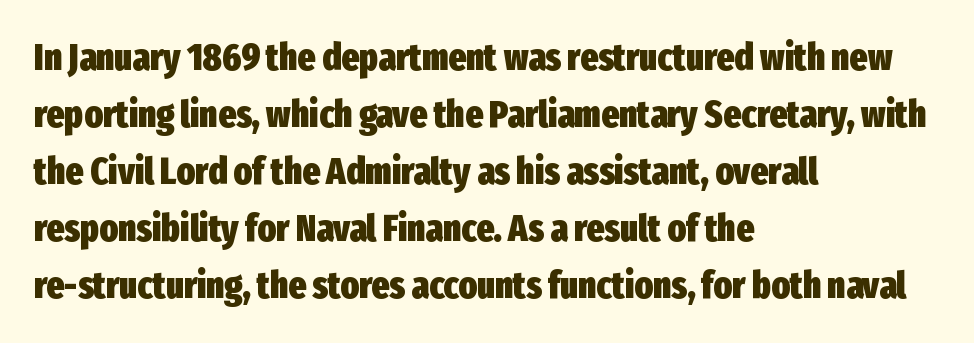
{"serif": "no", "italic": "no", "bold": "yes", "weight": "heavy", "width": "condensed", "stroke_contrast": "low", "x_height": "medium", "monospaced": "no", "underline": "no", "align": "left", "line_spacing": "normal", "line_spacing_ratio": 1.5, "letter_spacing": "normal", "letter_spacing_em": 0.0, "glyph_px": 38}
